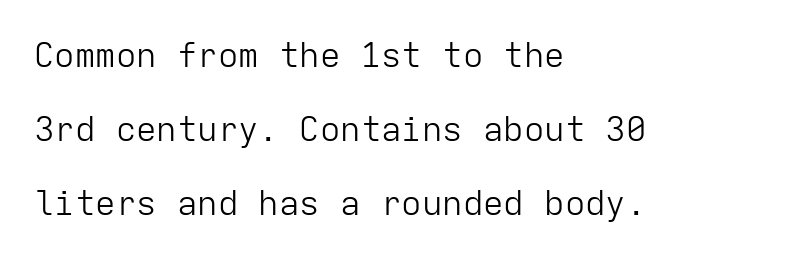
Q: Is the text bold? A: No.
Q: Is the text italic (slanted)? A: No, it is upright.
Q: Is the typeface a serif or a sans-serif typeface? A: Sans-serif.
Q: Is the text underlined? A: No.
Q: How is the paragraph aligned? A: Left-aligned.
Q: Is the spacing between letters normal or unusually wide? A: Normal.
Q: Is the spacing between lines tight, normal or loose? A: Loose.
Q: Width (condensed, normal, or wide)? A: Normal.
Q: Stroke contrast? A: Low.
Q: x-height? A: Medium.
Q: Monospaced? A: Yes.
